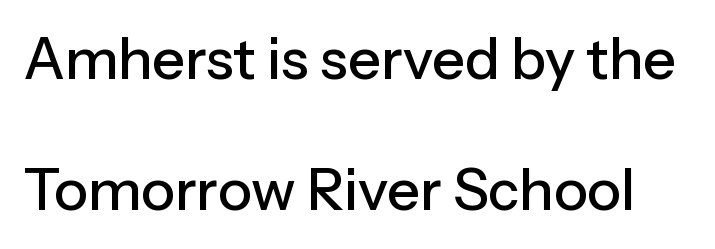
The image shows 57 px sans-serif type, upright; set loose line spacing (2.3x), normal letter spacing, not underlined; low stroke contrast and a medium x-height.
